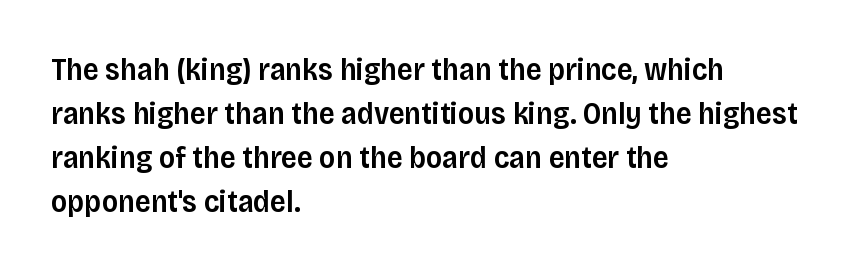
{"serif": "no", "italic": "no", "bold": "semi", "weight": "semibold", "width": "normal", "stroke_contrast": "low", "x_height": "large", "monospaced": "no", "underline": "no", "align": "left", "line_spacing": "normal", "line_spacing_ratio": 1.42, "letter_spacing": "normal", "letter_spacing_em": 0.0, "glyph_px": 31}
